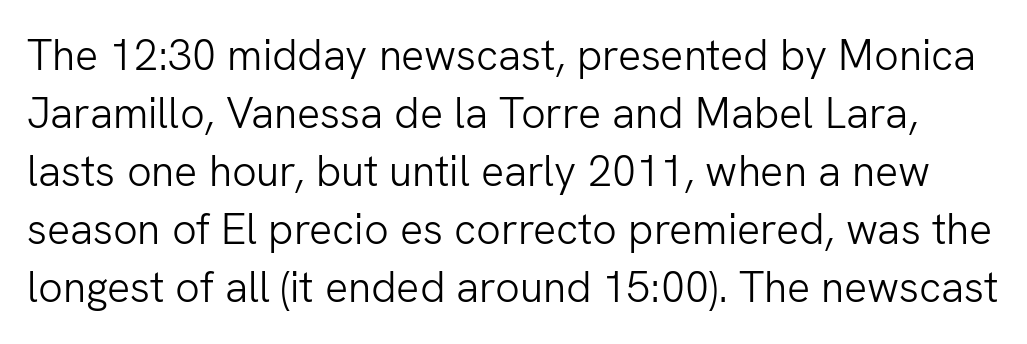
The letters stand upright; this is a roman face. Here the designer chose a conventional face with non-uniform glyph widths. Baseline-to-baseline distance is the conventional proportion of letter height. Unmarked baselines from the first word to the last.
